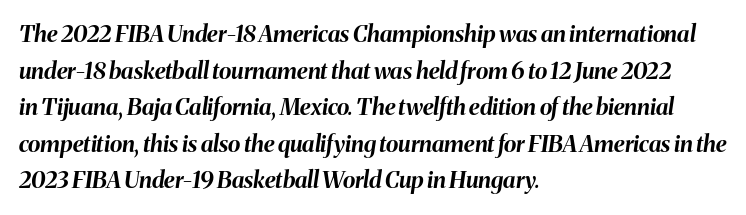
Bold? Absolutely — the strokes are thick and heavy. Each row of text sits above clean, open space. The passage shown has conventional tracking throughout. Reading down the block, your eye returns to a fixed left position each line.
